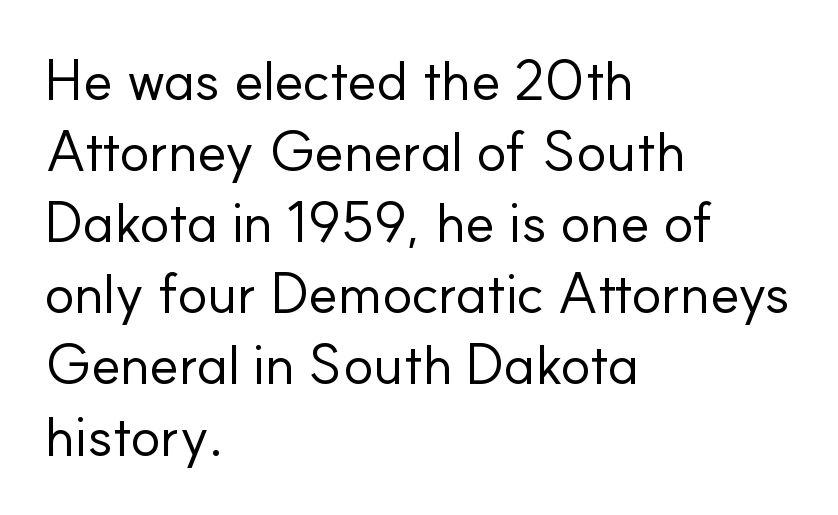
{"serif": "no", "italic": "no", "bold": "no", "weight": "regular", "width": "normal", "stroke_contrast": "low", "x_height": "small", "monospaced": "no", "underline": "no", "align": "left", "line_spacing": "normal", "line_spacing_ratio": 1.27, "letter_spacing": "normal", "letter_spacing_em": 0.0, "glyph_px": 56}
